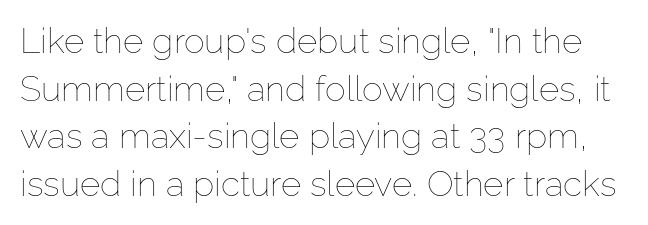
Q: Is the text bold? A: No.
Q: Is the text italic (slanted)? A: No, it is upright.
Q: Is the text underlined? A: No.
Q: Is the spacing between letters normal or unusually wide? A: Normal.
Q: Is the spacing between lines tight, normal or loose? A: Normal.
Q: Width (condensed, normal, or wide)? A: Normal.
Q: Stroke contrast? A: Low.
Q: x-height? A: Medium.
Q: Monospaced? A: No.
